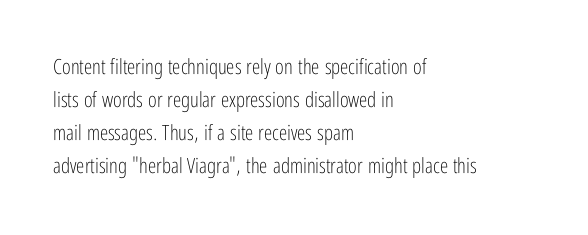
Q: Is the text bold? A: No.
Q: Is the text italic (slanted)? A: No, it is upright.
Q: Is the text underlined? A: No.
Q: How is the paragraph aligned? A: Left-aligned.
Q: Is the spacing between letters normal or unusually wide? A: Normal.
Q: Is the spacing between lines tight, normal or loose? A: Normal.
